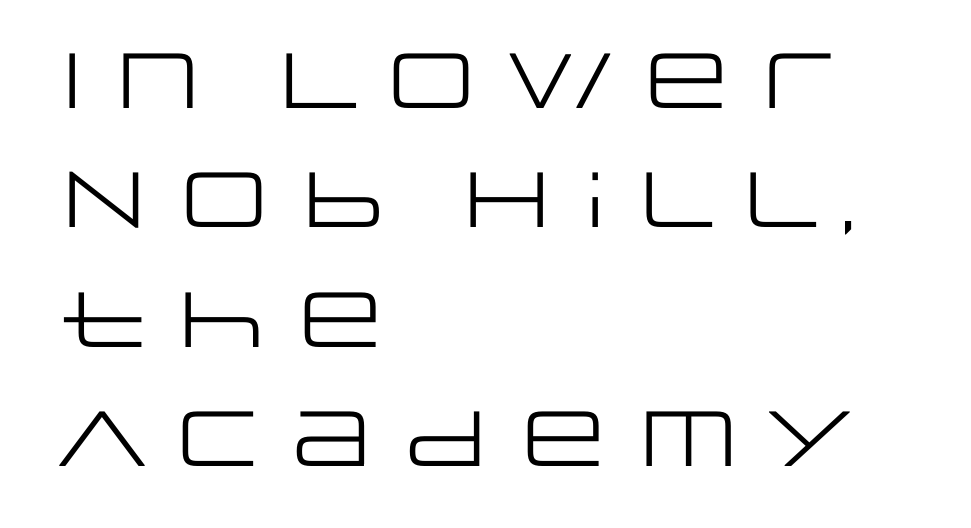
Q: Is the text bold? A: No.
Q: Is the text italic (slanted)? A: No, it is upright.
Q: Is the typeface a serif or a sans-serif typeface? A: Sans-serif.
Q: Is the text underlined? A: No.
Q: How is the paragraph aligned? A: Left-aligned.
Q: Is the spacing between letters normal or unusually wide? A: Normal.
Q: Is the spacing between lines tight, normal or loose? A: Normal.
Q: Width (condensed, normal, or wide)? A: Wide.
Q: Stroke contrast? A: Low.
Q: x-height? A: Large.
Q: Monospaced? A: No.
